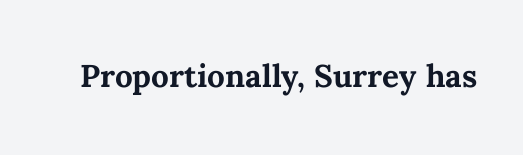
Q: Is the text bold? A: Yes.
Q: Is the text italic (slanted)? A: No, it is upright.
Q: Is the text underlined? A: No.
Q: Is the spacing between letters normal or unusually wide? A: Normal.
Q: Width (condensed, normal, or wide)? A: Normal.
Q: Stroke contrast? A: Medium.
Q: x-height? A: Medium.
Q: Monospaced? A: No.
